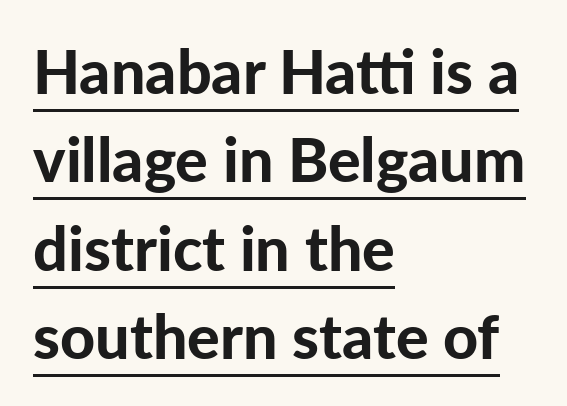
Q: Is the text bold? A: Yes.
Q: Is the text italic (slanted)? A: No, it is upright.
Q: Is the typeface a serif or a sans-serif typeface? A: Sans-serif.
Q: Is the text underlined? A: Yes.
Q: How is the paragraph aligned? A: Left-aligned.
Q: Is the spacing between letters normal or unusually wide? A: Normal.
Q: Is the spacing between lines tight, normal or loose? A: Normal.
Q: Width (condensed, normal, or wide)? A: Normal.
Q: Stroke contrast? A: Low.
Q: x-height? A: Medium.
Q: Monospaced? A: No.
